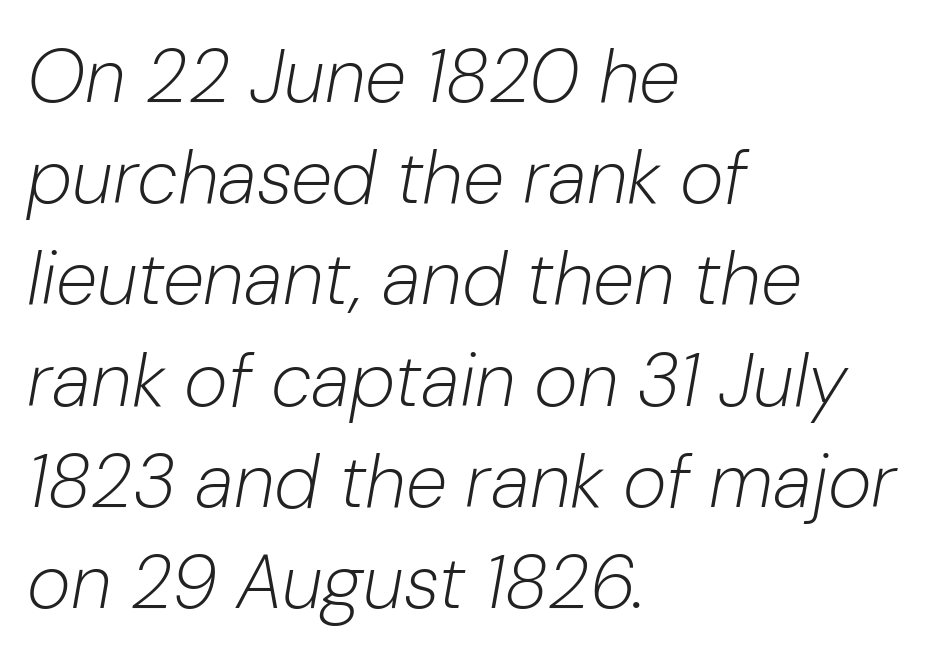
{"italic": "yes", "lean": "right", "slant_degrees": 10, "bold": "no", "weight": "light", "width": "normal", "stroke_contrast": "low", "x_height": "medium", "monospaced": "no", "underline": "no", "align": "left", "line_spacing": "normal", "line_spacing_ratio": 1.35, "letter_spacing": "normal", "letter_spacing_em": 0.0, "glyph_px": 75}
